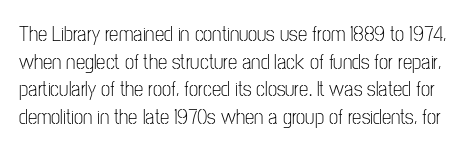
Here the glyphs are tracked normally, forming tight word shapes. This block has exactly the height ordinary leading produces. Tall strokes in this sample are plumb rather than angled. The glyphs are unaccompanied by any horizontal stroke below them. Vertical stems look standard width or narrower in stroke.
